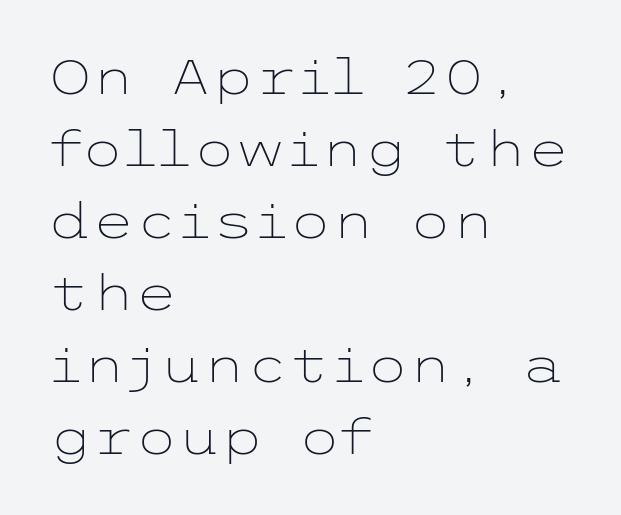
Posture: straight, roman, zero tilt. Compared with typical paragraphs, the rows here are spaced about the same. Which margin do the lines hug? The left one — the right edge is uneven. Nothing heavy about these letters — not bold at all. The area under the type is left untouched. Caption: standard tracking, unaltered.
